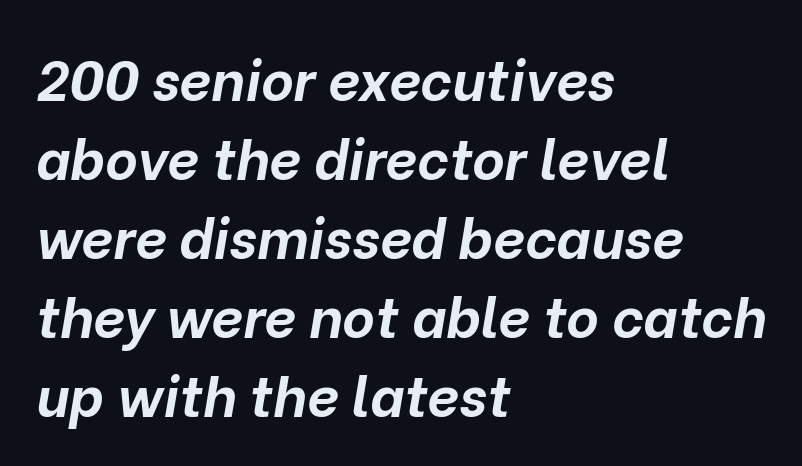
Descenders are the only things crossing below the line. Honestly, the letter spacing is just normal — you wouldn't notice it. The letters are slanted; this is an italic face. If you drew a ruler down the left edge, every line would touch it.
